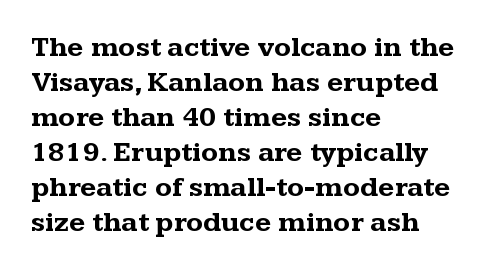
Q: Is the text bold? A: Yes.
Q: Is the text italic (slanted)? A: No, it is upright.
Q: Is the typeface a serif or a sans-serif typeface? A: Serif.
Q: Is the text underlined? A: No.
Q: How is the paragraph aligned? A: Left-aligned.
Q: Is the spacing between letters normal or unusually wide? A: Normal.
Q: Is the spacing between lines tight, normal or loose? A: Normal.
Q: Width (condensed, normal, or wide)? A: Wide.
Q: Stroke contrast? A: Medium.
Q: x-height? A: Medium.
Q: Monospaced? A: No.
